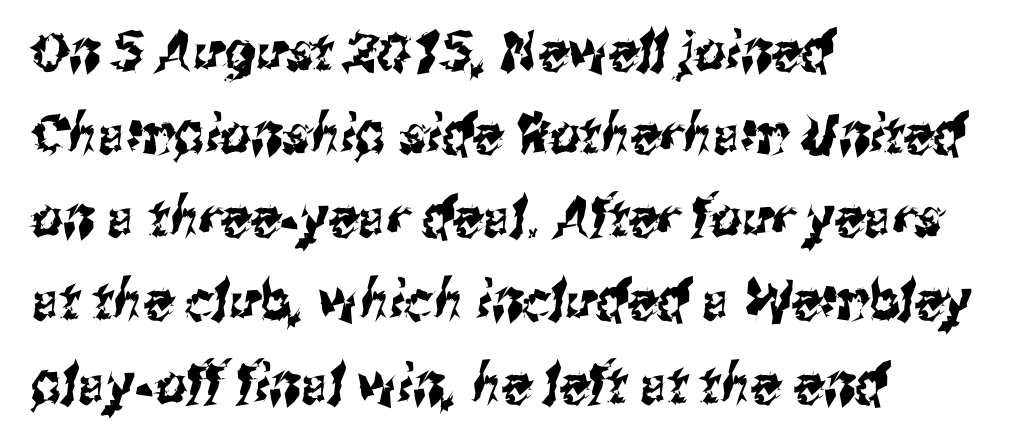
{"serif": "no", "width": "condensed", "stroke_contrast": "medium", "x_height": "medium", "monospaced": "no", "underline": "no", "align": "left", "line_spacing": "normal", "line_spacing_ratio": 1.54, "letter_spacing": "normal", "letter_spacing_em": 0.0, "glyph_px": 54}
